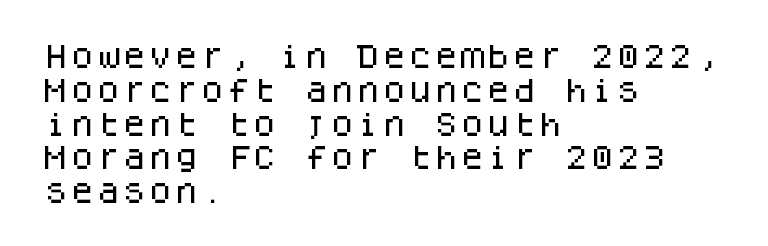
{"italic": "no", "underline": "no", "align": "left", "line_spacing": "normal", "line_spacing_ratio": 1.3, "letter_spacing": "normal", "letter_spacing_em": 0.0, "glyph_px": 26}
